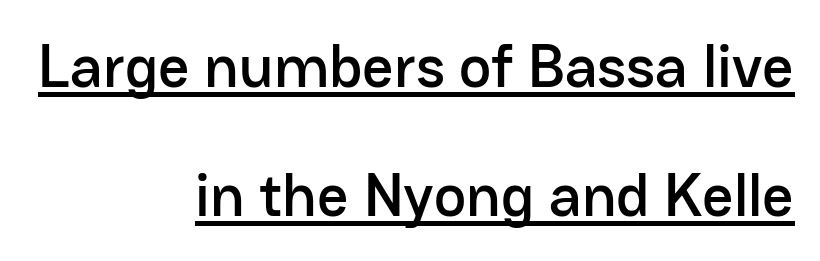
Q: Is the text italic (slanted)? A: No, it is upright.
Q: Is the typeface a serif or a sans-serif typeface? A: Sans-serif.
Q: Is the text underlined? A: Yes.
Q: How is the paragraph aligned? A: Right-aligned.
Q: Is the spacing between letters normal or unusually wide? A: Normal.
Q: Is the spacing between lines tight, normal or loose? A: Loose.
Q: Width (condensed, normal, or wide)? A: Normal.
Q: Stroke contrast? A: Low.
Q: x-height? A: Medium.
Q: Monospaced? A: No.
